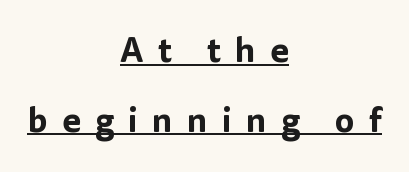
{"serif": "no", "italic": "no", "width": "normal", "stroke_contrast": "low", "x_height": "medium", "monospaced": "no", "underline": "yes", "align": "center", "line_spacing": "loose", "line_spacing_ratio": 2.05, "letter_spacing": "wide", "letter_spacing_em": 0.42, "glyph_px": 34}
